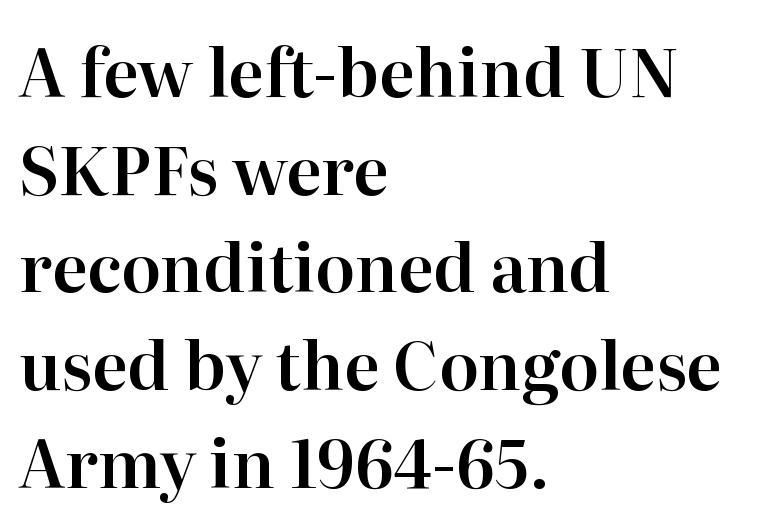
{"serif": "yes", "italic": "no", "width": "normal", "stroke_contrast": "high", "x_height": "medium", "monospaced": "no", "underline": "no", "align": "left", "line_spacing": "normal", "line_spacing_ratio": 1.48, "letter_spacing": "normal", "letter_spacing_em": 0.0, "glyph_px": 66}
